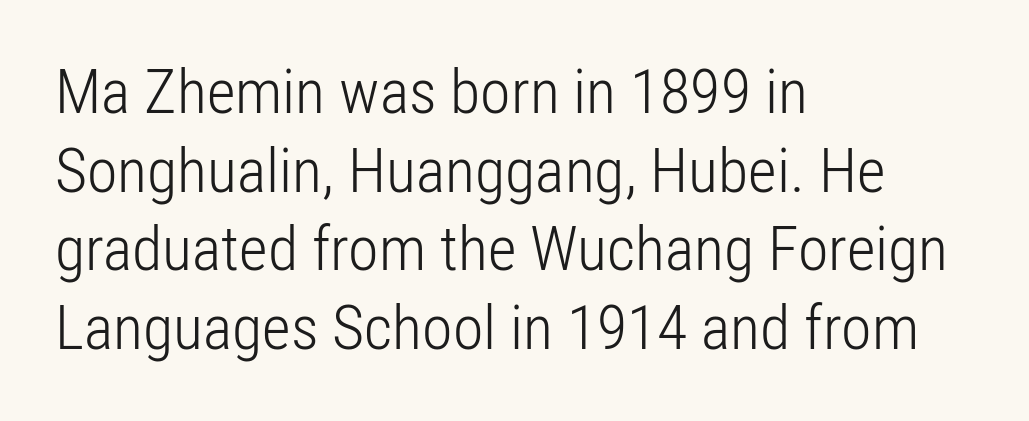
Q: Is the text bold? A: No.
Q: Is the text italic (slanted)? A: No, it is upright.
Q: Is the typeface a serif or a sans-serif typeface? A: Sans-serif.
Q: Is the text underlined? A: No.
Q: How is the paragraph aligned? A: Left-aligned.
Q: Is the spacing between letters normal or unusually wide? A: Normal.
Q: Is the spacing between lines tight, normal or loose? A: Normal.
Q: Width (condensed, normal, or wide)? A: Condensed.
Q: Stroke contrast? A: Low.
Q: x-height? A: Medium.
Q: Monospaced? A: No.
